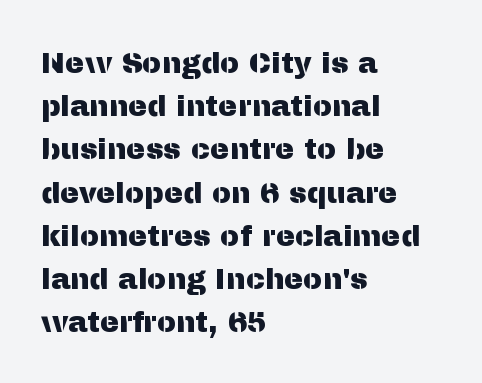
Q: Is the text italic (slanted)? A: No, it is upright.
Q: Is the typeface a serif or a sans-serif typeface? A: Sans-serif.
Q: Is the text underlined? A: No.
Q: How is the paragraph aligned? A: Left-aligned.
Q: Is the spacing between letters normal or unusually wide? A: Normal.
Q: Is the spacing between lines tight, normal or loose? A: Normal.
Q: Width (condensed, normal, or wide)? A: Normal.
Q: Stroke contrast? A: Medium.
Q: x-height? A: Medium.
Q: Monospaced? A: No.
